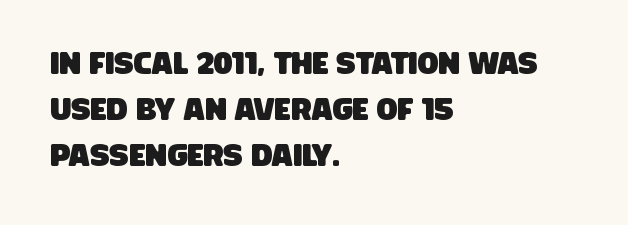
Q: Is the typeface a serif or a sans-serif typeface? A: Sans-serif.
Q: Is the text underlined? A: No.
Q: How is the paragraph aligned? A: Left-aligned.
Q: Is the spacing between letters normal or unusually wide? A: Normal.
Q: Is the spacing between lines tight, normal or loose? A: Normal.
Q: Width (condensed, normal, or wide)? A: Condensed.
Q: Stroke contrast? A: Low.
Q: x-height? A: Large.
Q: Monospaced? A: No.
